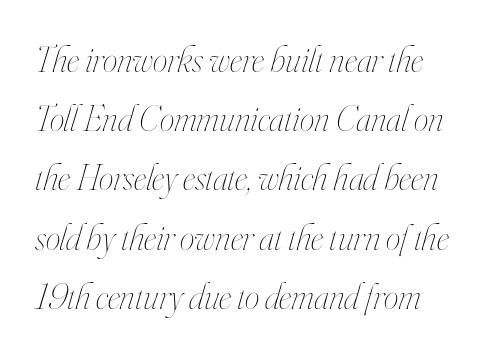
The image shows 37 px thin, condensed type, italic (leaning right); set normal line spacing (1.6x), normal letter spacing, not underlined; high stroke contrast and a small x-height.
